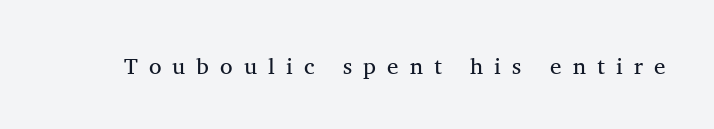
Q: Is the text bold? A: No.
Q: Is the text italic (slanted)? A: No, it is upright.
Q: Is the text underlined? A: No.
Q: Is the spacing between letters normal or unusually wide? A: Unusually wide.
